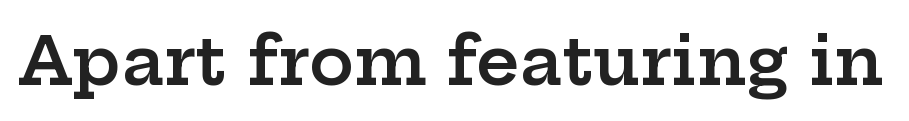
Q: Is the text bold? A: Semi-bold.
Q: Is the text italic (slanted)? A: No, it is upright.
Q: Is the typeface a serif or a sans-serif typeface? A: Serif.
Q: Is the text underlined? A: No.
Q: Is the spacing between letters normal or unusually wide? A: Normal.
Q: Width (condensed, normal, or wide)? A: Wide.
Q: Stroke contrast? A: Low.
Q: x-height? A: Medium.
Q: Monospaced? A: No.
